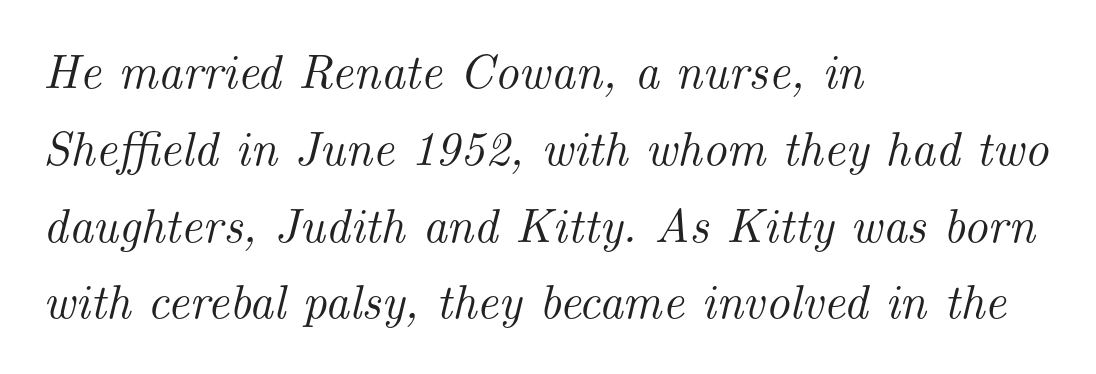
Q: Is the text italic (slanted)? A: Yes, it leans right by about 14 degrees.
Q: Is the typeface a serif or a sans-serif typeface? A: Serif.
Q: Is the text underlined? A: No.
Q: How is the paragraph aligned? A: Left-aligned.
Q: Is the spacing between letters normal or unusually wide? A: Normal.
Q: Is the spacing between lines tight, normal or loose? A: Normal.
Q: Width (condensed, normal, or wide)? A: Normal.
Q: Stroke contrast? A: Medium.
Q: x-height? A: Small.
Q: Monospaced? A: No.
